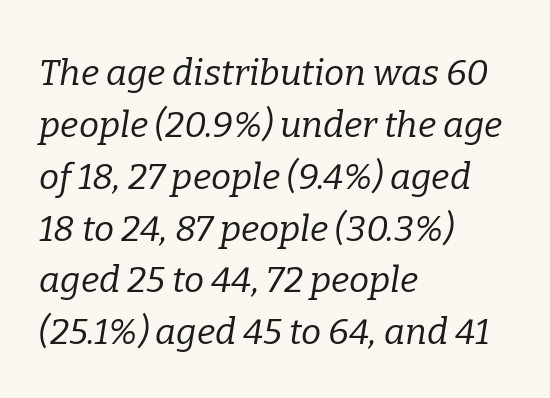
There's an unmistakable incline to the writing here. The weight would be labelled regular, book, light, or lighter still. In terms of leading, this rendering sits right in the middle. In terms of letterspacing, this is plain default setting. If you drew a ruler down the left edge, every line would touch it. Here the designer chose a conventional face with non-uniform glyph widths.
